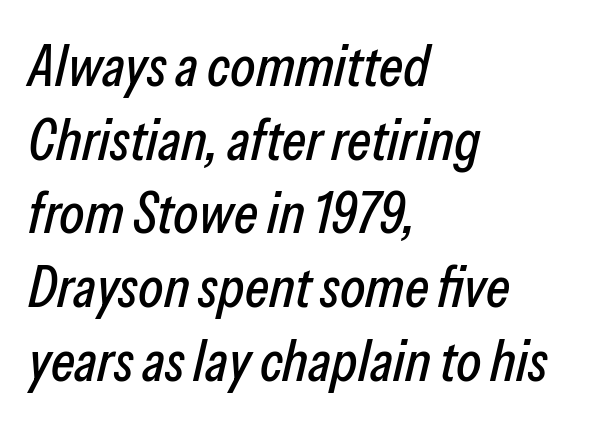
Q: Is the text italic (slanted)? A: Yes, it leans right by about 13 degrees.
Q: Is the text underlined? A: No.
Q: How is the paragraph aligned? A: Left-aligned.
Q: Is the spacing between letters normal or unusually wide? A: Normal.
Q: Is the spacing between lines tight, normal or loose? A: Normal.
Q: Width (condensed, normal, or wide)? A: Condensed.
Q: Stroke contrast? A: Low.
Q: x-height? A: Medium.
Q: Monospaced? A: No.
